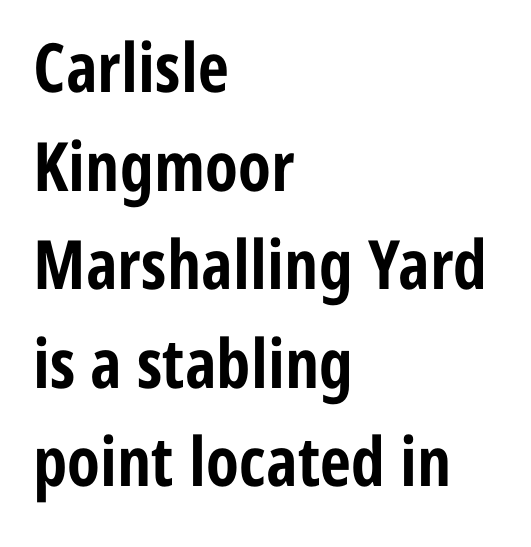
The ragged edge is on the right, which tells us the setting is flush left. Observe the ordinary spacing: letters are neighbours, not strangers. The glyphs in this specimen are sans serif. Unlike italic type, these characters show no tilt at all. Interline gaps are of average width in this sample. Underline: absent.
